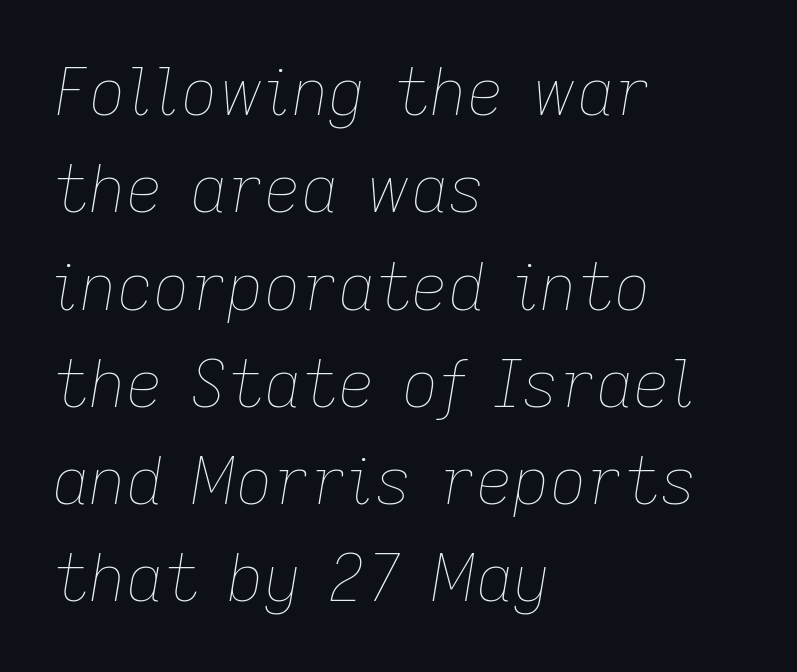
{"italic": "yes", "lean": "right", "slant_degrees": 9, "bold": "no", "weight": "thin", "width": "normal", "stroke_contrast": "low", "x_height": "medium", "monospaced": "no", "underline": "no", "align": "left", "line_spacing": "normal", "line_spacing_ratio": 1.52, "letter_spacing": "normal", "letter_spacing_em": 0.0, "glyph_px": 64}
